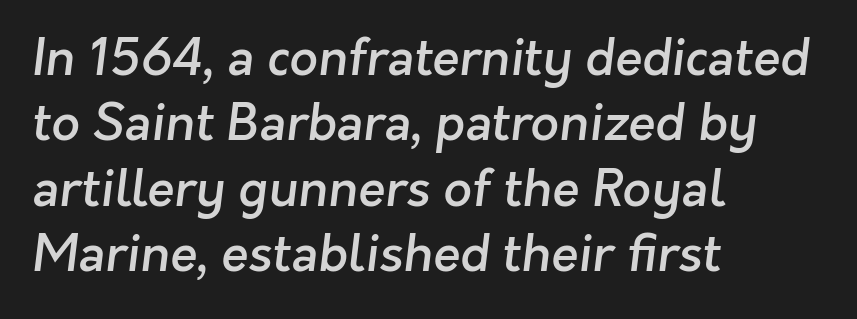
Q: Is the text bold? A: Semi-bold.
Q: Is the typeface a serif or a sans-serif typeface? A: Sans-serif.
Q: Is the text underlined? A: No.
Q: How is the paragraph aligned? A: Left-aligned.
Q: Is the spacing between letters normal or unusually wide? A: Normal.
Q: Is the spacing between lines tight, normal or loose? A: Normal.
Q: Width (condensed, normal, or wide)? A: Normal.
Q: Stroke contrast? A: Low.
Q: x-height? A: Medium.
Q: Monospaced? A: No.
